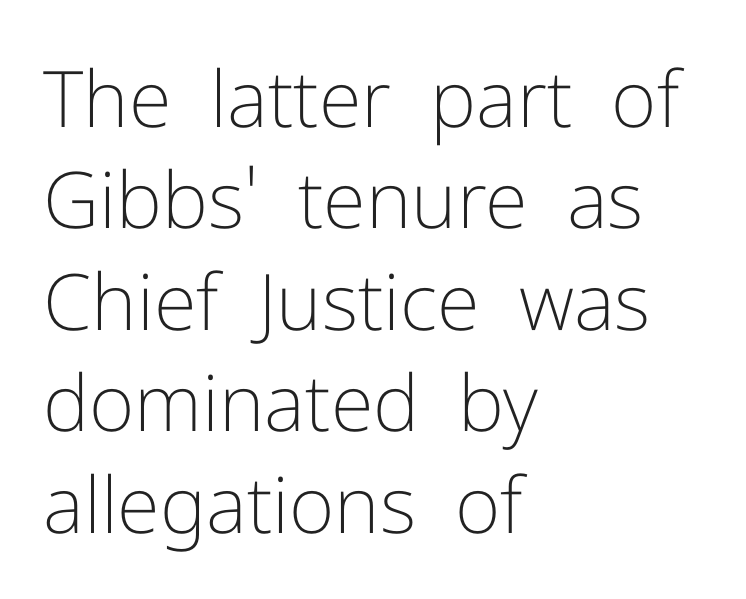
Does the copy run flush right? No — it runs flush left. Characters remain perfectly vertical along every line. Is this a sans? Yes — the strokes have no serifs. This rendering features lettering with no underline. Summary of vertical rhythm: regular, with standard interline spacing. You could not count columns in this text — the font is proportionally spaced.
